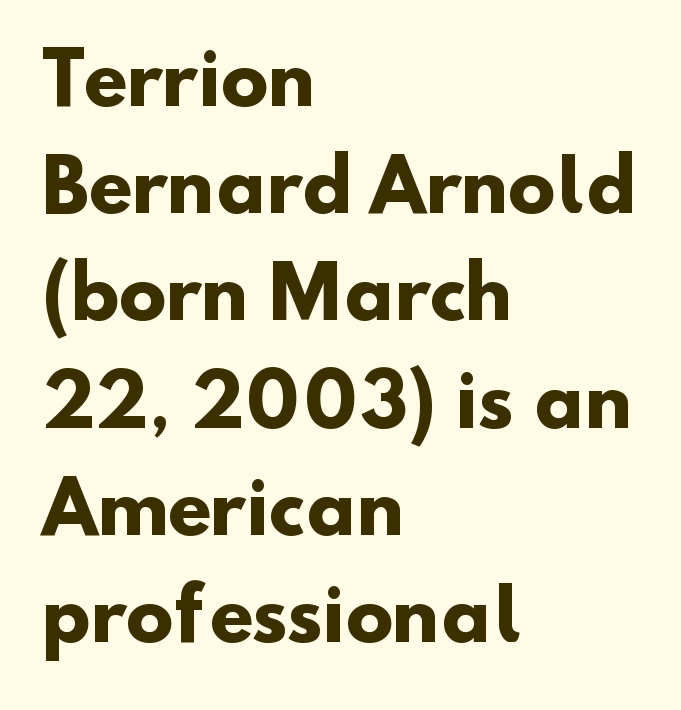
The image shows 71 px heavy sans-serif type; set left-aligned, normal line spacing (1.51x), normal letter spacing, not underlined; low stroke contrast and a small x-height.
